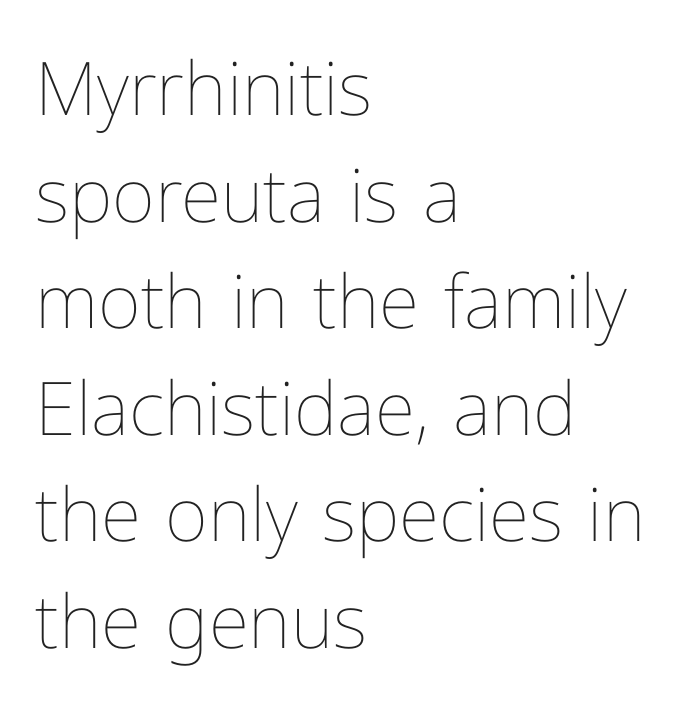
Has an underline been added? It has not. Leftover space on each line is placed entirely after the last word. No chunkiness to these letters — they're not bold. Each new line begins a customary step beneath the previous one. These lines are rendered in a variable-pitch font.
